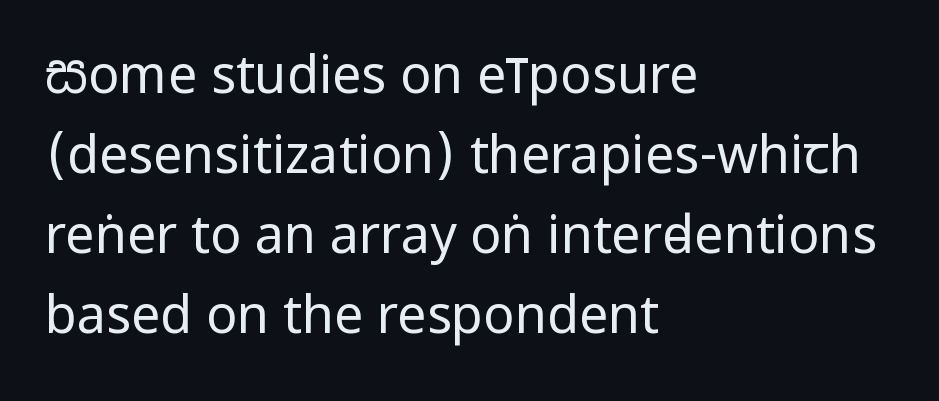
{"serif": "no", "italic": "no", "bold": "no", "weight": "regular", "width": "condensed", "stroke_contrast": "low", "x_height": "large", "monospaced": "no", "underline": "no", "align": "left", "line_spacing": "normal", "line_spacing_ratio": 1.54, "letter_spacing": "normal", "letter_spacing_em": 0.0, "glyph_px": 52}
